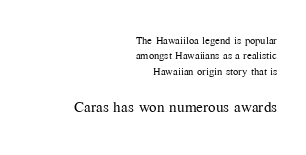
Bold? No — there's no thickening of the strokes. No word sits above an underline. This sample trades vertical openness for compactness between lines. Visually the block forms a straight wall on the right and a jagged coastline on the left.
